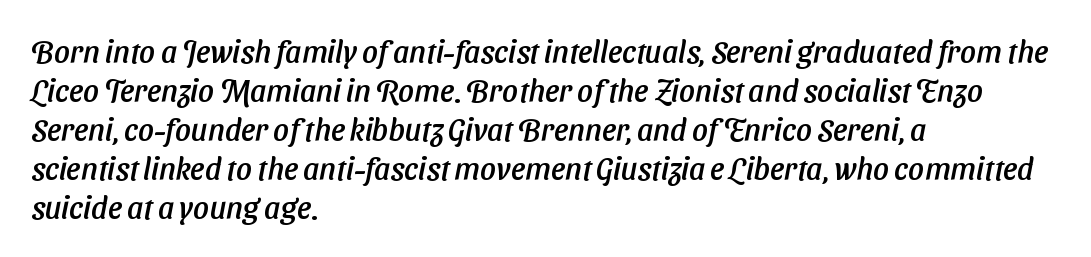
The image shows 31 px sans-serif type; set left-aligned, normal line spacing (1.26x), normal letter spacing, not underlined; low stroke contrast and a medium x-height.
